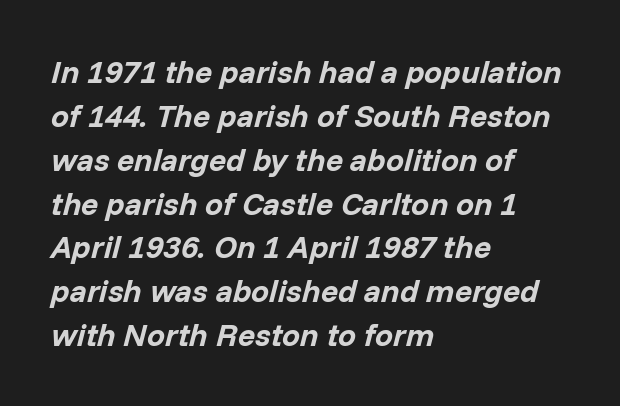
{"italic": "yes", "lean": "right", "slant_degrees": 14, "bold": "yes", "weight": "bold", "width": "normal", "stroke_contrast": "low", "x_height": "medium", "monospaced": "no", "underline": "no", "align": "left", "line_spacing": "normal", "line_spacing_ratio": 1.37, "letter_spacing": "normal", "letter_spacing_em": 0.0, "glyph_px": 32}
